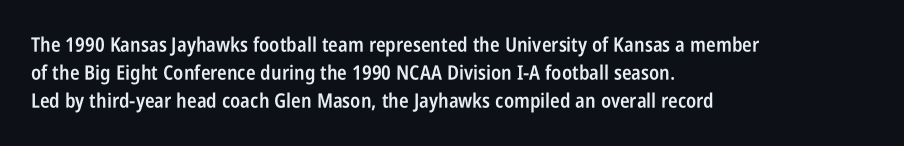
Q: Is the text bold? A: Semi-bold.
Q: Is the text italic (slanted)? A: No, it is upright.
Q: Is the text underlined? A: No.
Q: How is the paragraph aligned? A: Left-aligned.
Q: Is the spacing between letters normal or unusually wide? A: Normal.
Q: Is the spacing between lines tight, normal or loose? A: Normal.
